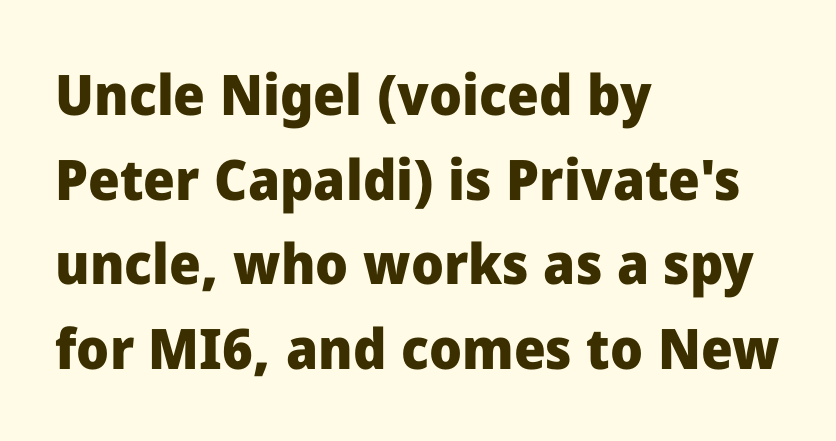
Q: Is the text bold? A: Yes.
Q: Is the text italic (slanted)? A: No, it is upright.
Q: Is the typeface a serif or a sans-serif typeface? A: Sans-serif.
Q: Is the text underlined? A: No.
Q: How is the paragraph aligned? A: Left-aligned.
Q: Is the spacing between letters normal or unusually wide? A: Normal.
Q: Is the spacing between lines tight, normal or loose? A: Normal.
Q: Width (condensed, normal, or wide)? A: Normal.
Q: Stroke contrast? A: Low.
Q: x-height? A: Medium.
Q: Monospaced? A: No.
